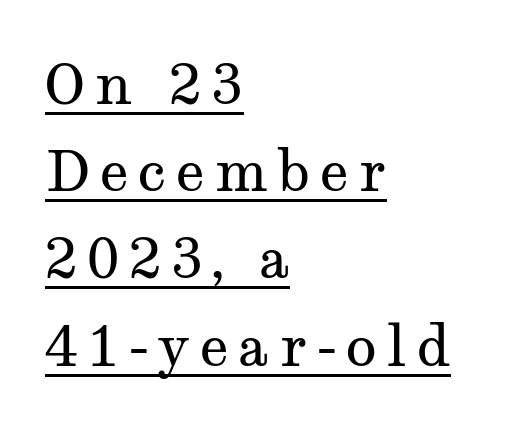
The image shows 57 px regular-weight, wide serif type, upright; set left-aligned, normal line spacing (1.53x), underlined; medium stroke contrast and a medium x-height.
